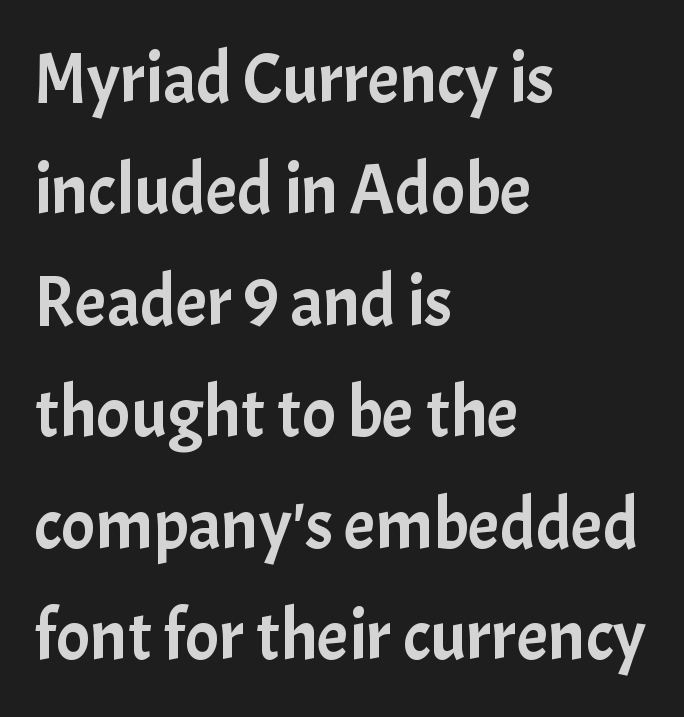
{"serif": "no", "italic": "no", "width": "normal", "stroke_contrast": "low", "x_height": "medium", "monospaced": "no", "underline": "no", "align": "left", "line_spacing": "normal", "line_spacing_ratio": 1.57, "letter_spacing": "normal", "letter_spacing_em": 0.0, "glyph_px": 71}
